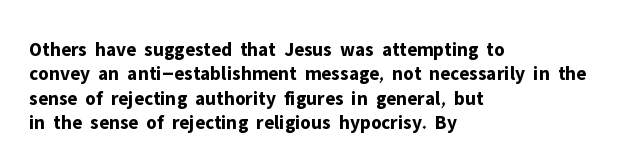
In terms of weight, the rendering is a true, heavy bold. In CSS terms this would be text-align: left. This rendering leaves character spacing at its baseline value. Honestly, there is no underline to notice here at all. The typography opts for an upright posture over an oblique one.
